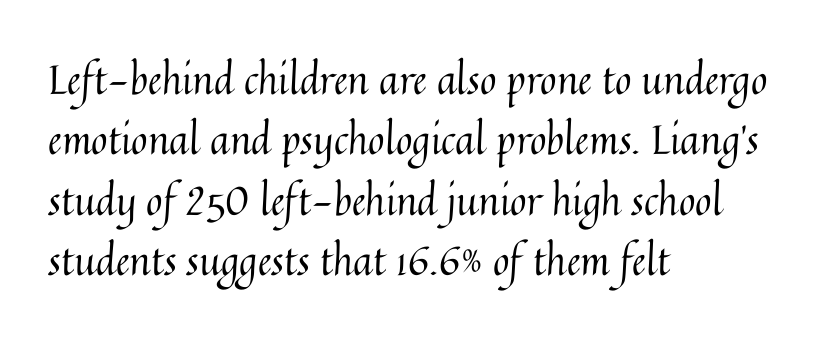
Q: Is the text bold? A: No.
Q: Is the text italic (slanted)? A: Yes.
Q: Is the text underlined? A: No.
Q: How is the paragraph aligned? A: Left-aligned.
Q: Is the spacing between letters normal or unusually wide? A: Normal.
Q: Is the spacing between lines tight, normal or loose? A: Normal.
Q: Width (condensed, normal, or wide)? A: Normal.
Q: Stroke contrast? A: Medium.
Q: x-height? A: Medium.
Q: Monospaced? A: No.
